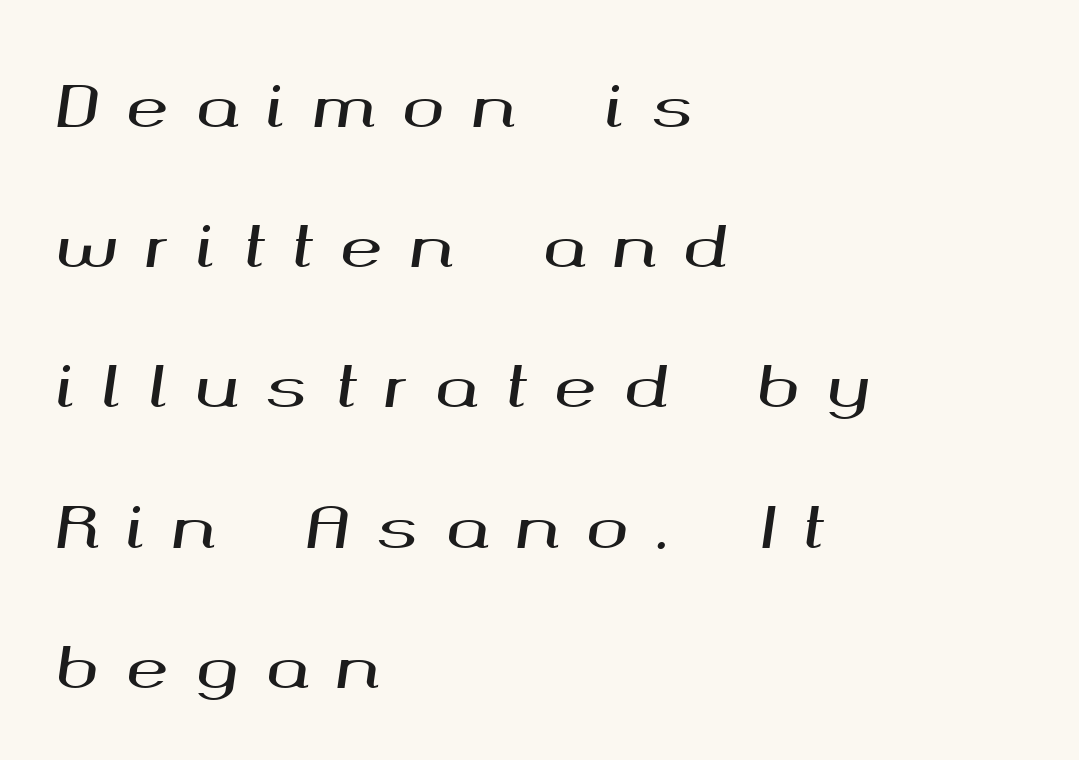
The rendering uses a large line-height, opening up the rows. Letters rest on an invisible, unmarked baseline. Looks like regular typesetting: each glyph gets only the width it needs. Short note: letters widely spaced. This rendering uses left alignment, leaving the right contour irregular.
